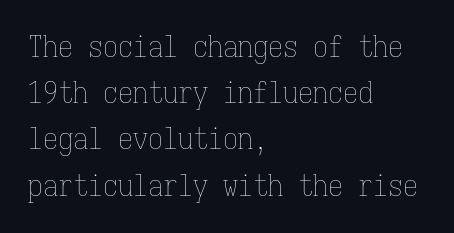
The image shows 30 px thin, condensed type, upright, monospaced; set left-aligned, normal line spacing (1.54x), normal letter spacing, not underlined; low stroke contrast and a medium x-height.
